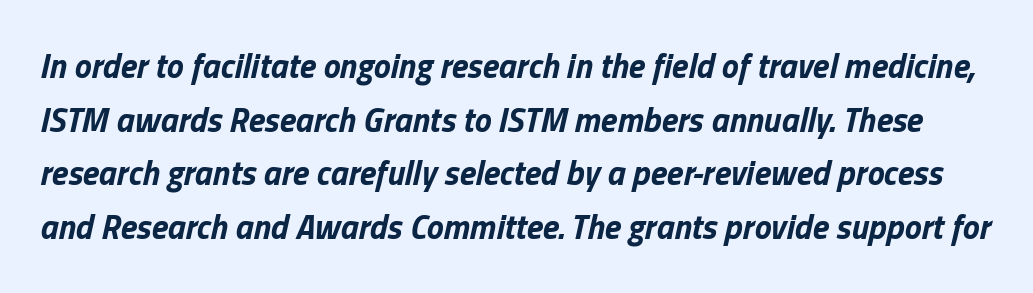
Is the letter spacing exaggerated? No — it looks like the ordinary default. These lines are rendered in a variable-pitch font. Anything drawn beneath the words? Only blank space. A typesetter would call this leading conventional body-copy spacing.
